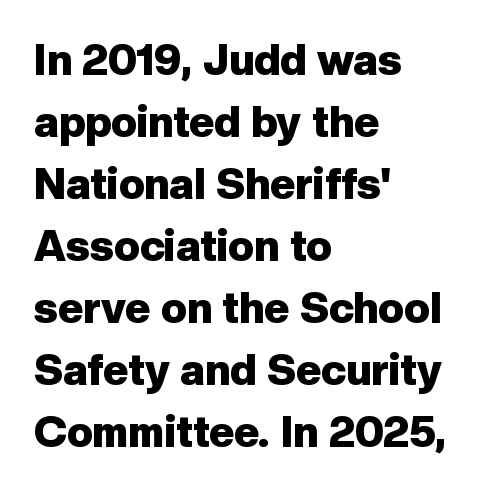
The gaps between neighbouring characters are ordinary and unremarkable. Italic: no, the glyphs are upright roman. Strong, thick strokes mark this as bold type. Normally led — the rows are evenly, conventionally spaced. The rendering uses natural spacing where letterforms have individual widths. These lines stack with their left ends in a neat column.
